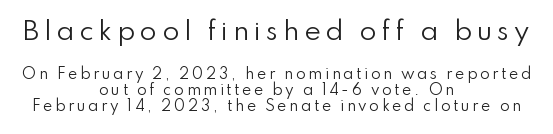
The image shows 25 px text type, upright; set centered, tight line spacing (1.14x), not underlined; the first (top) block is 1.79x larger.
